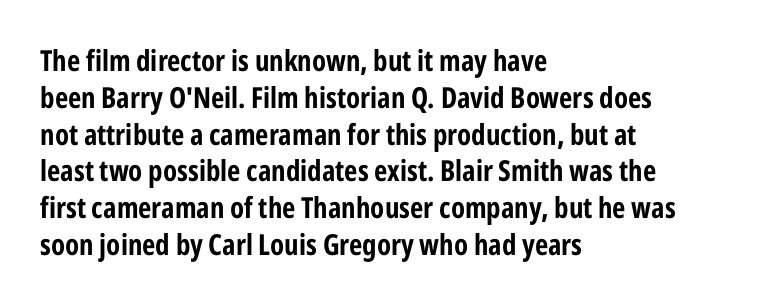
{"serif": "no", "italic": "no", "bold": "yes", "weight": "bold", "width": "condensed", "stroke_contrast": "low", "x_height": "medium", "monospaced": "no", "underline": "no", "align": "left", "line_spacing": "normal", "line_spacing_ratio": 1.27, "letter_spacing": "normal", "letter_spacing_em": 0.0, "glyph_px": 29}
